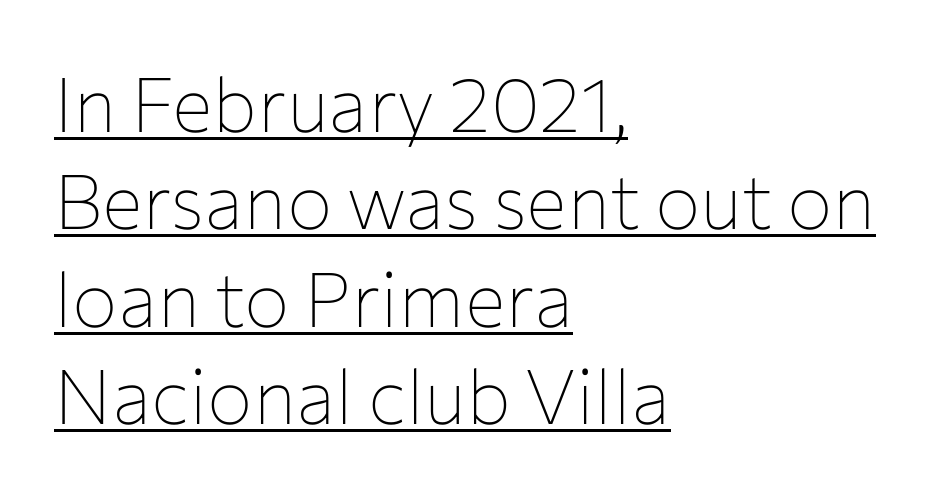
Q: Is the text bold? A: No.
Q: Is the text italic (slanted)? A: No, it is upright.
Q: Is the typeface a serif or a sans-serif typeface? A: Sans-serif.
Q: Is the text underlined? A: Yes.
Q: How is the paragraph aligned? A: Left-aligned.
Q: Is the spacing between letters normal or unusually wide? A: Normal.
Q: Is the spacing between lines tight, normal or loose? A: Normal.
Q: Width (condensed, normal, or wide)? A: Normal.
Q: Stroke contrast? A: Low.
Q: x-height? A: Medium.
Q: Monospaced? A: No.
